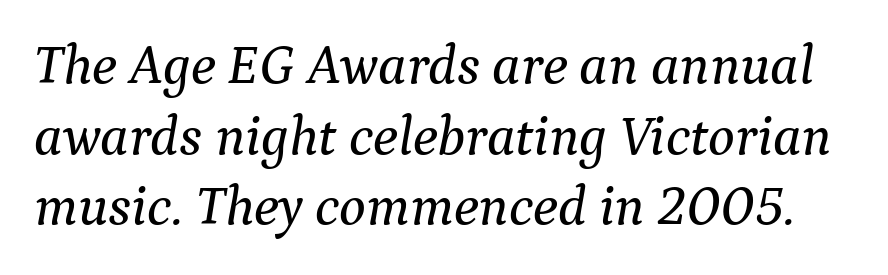
Clear beneath every line of the passage. This sample has the flowing, uneven cadence of proportional lettering. When letters slant like this, we call the style italic. These lines keep a tight, regular rhythm from letter to letter. Rows of type keep a routine distance in the vertical direction. These lines are composed in type with serifs.
